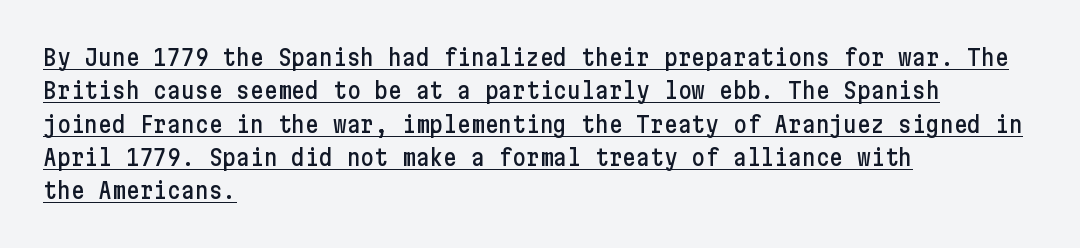
The image shows 23 px text type, upright; set left-aligned, normal line spacing (1.45x), normal letter spacing, underlined.
